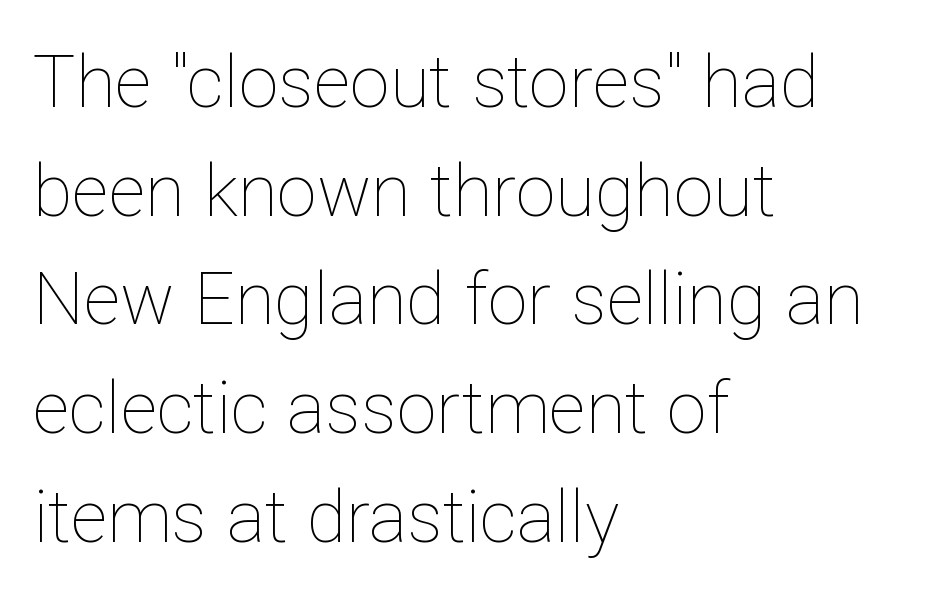
Q: Is the text bold? A: No.
Q: Is the text italic (slanted)? A: No, it is upright.
Q: Is the text underlined? A: No.
Q: How is the paragraph aligned? A: Left-aligned.
Q: Is the spacing between letters normal or unusually wide? A: Normal.
Q: Is the spacing between lines tight, normal or loose? A: Normal.
Q: Width (condensed, normal, or wide)? A: Normal.
Q: Stroke contrast? A: Low.
Q: x-height? A: Medium.
Q: Monospaced? A: No.
